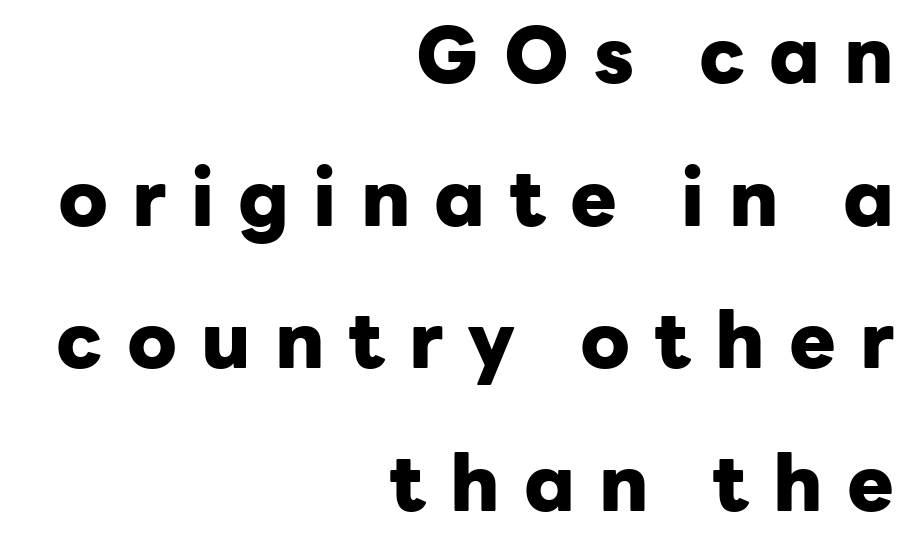
The image shows 78 px heavy sans-serif type, upright; set right-aligned, line spacing 1.83x, unusually wide letter spacing (+0.31 em), not underlined; low stroke contrast and a medium x-height.
